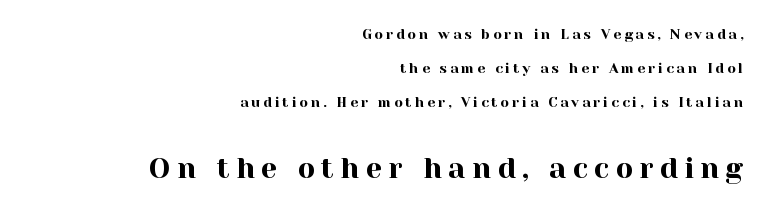
Q: Is the text italic (slanted)? A: No, it is upright.
Q: Is the typeface a serif or a sans-serif typeface? A: Serif.
Q: Is the text underlined? A: No.
Q: How is the paragraph aligned? A: Right-aligned.
Q: Is the spacing between letters normal or unusually wide? A: Unusually wide.
Q: Is the spacing between lines tight, normal or loose? A: Loose.
Q: Which block of text is set in a larger size, the first (top) or the second (bottom)? A: The second (bottom) one.
Q: Width (condensed, normal, or wide)? A: Normal.
Q: x-height? A: Medium.
Q: Monospaced? A: No.
